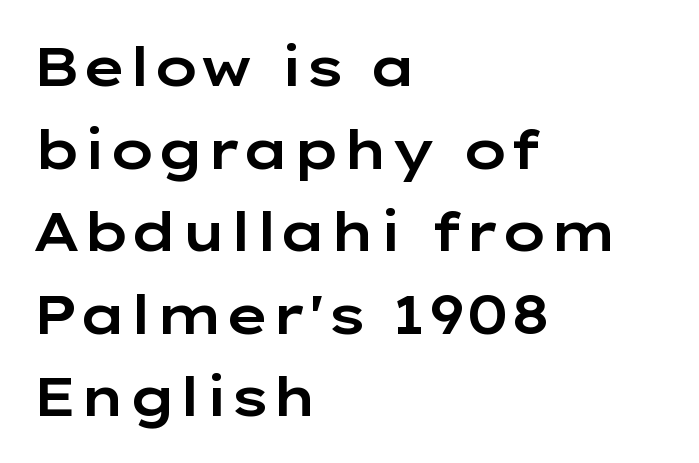
Q: Is the text italic (slanted)? A: No, it is upright.
Q: Is the typeface a serif or a sans-serif typeface? A: Sans-serif.
Q: Is the text underlined? A: No.
Q: How is the paragraph aligned? A: Left-aligned.
Q: Is the spacing between letters normal or unusually wide? A: Normal.
Q: Is the spacing between lines tight, normal or loose? A: Normal.
Q: Width (condensed, normal, or wide)? A: Wide.
Q: Stroke contrast? A: Low.
Q: x-height? A: Medium.
Q: Monospaced? A: No.
